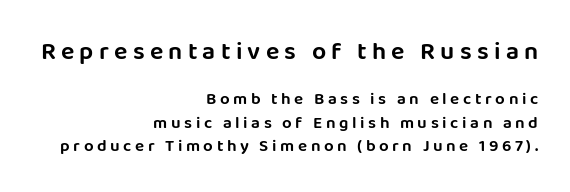
Q: Is the text italic (slanted)? A: No, it is upright.
Q: Is the text underlined? A: No.
Q: How is the paragraph aligned? A: Right-aligned.
Q: Is the spacing between letters normal or unusually wide? A: Unusually wide.
Q: Is the spacing between lines tight, normal or loose? A: Normal.
Q: Which block of text is set in a larger size, the first (top) or the second (bottom)? A: The first (top) one.
